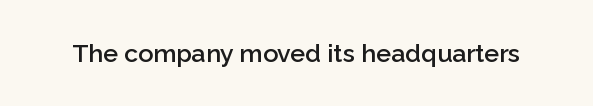
The image shows 25 px text type, upright; set normal letter spacing, not underlined.
